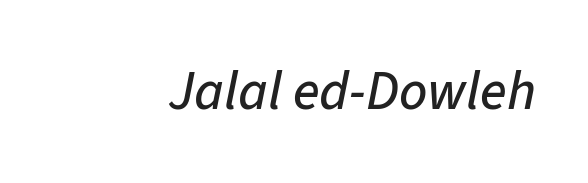
Q: Is the text italic (slanted)? A: Yes, it leans right by about 11 degrees.
Q: Is the text underlined? A: No.
Q: Is the spacing between letters normal or unusually wide? A: Normal.
Q: Width (condensed, normal, or wide)? A: Normal.
Q: Stroke contrast? A: Low.
Q: x-height? A: Medium.
Q: Monospaced? A: No.
